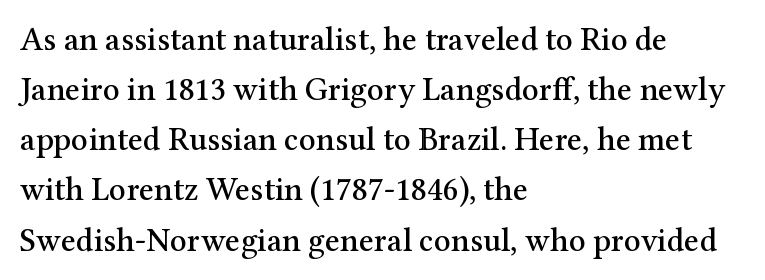
Q: Is the text italic (slanted)? A: No, it is upright.
Q: Is the typeface a serif or a sans-serif typeface? A: Serif.
Q: Is the text underlined? A: No.
Q: How is the paragraph aligned? A: Left-aligned.
Q: Is the spacing between letters normal or unusually wide? A: Normal.
Q: Is the spacing between lines tight, normal or loose? A: Normal.
Q: Width (condensed, normal, or wide)? A: Normal.
Q: Stroke contrast? A: Medium.
Q: x-height? A: Medium.
Q: Monospaced? A: No.
